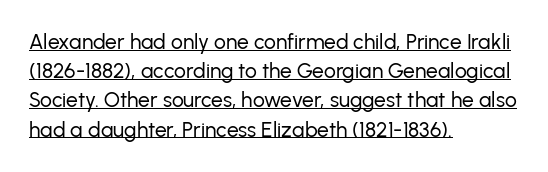
Style check: upright. If you drew a ruler down the left edge, every line would touch it. Each new line begins a customary step beneath the previous one. No chunkiness to these letters — they're not bold. The rendering keeps characters at their native spacing. The lettering is marked with a stroke running underneath it.
